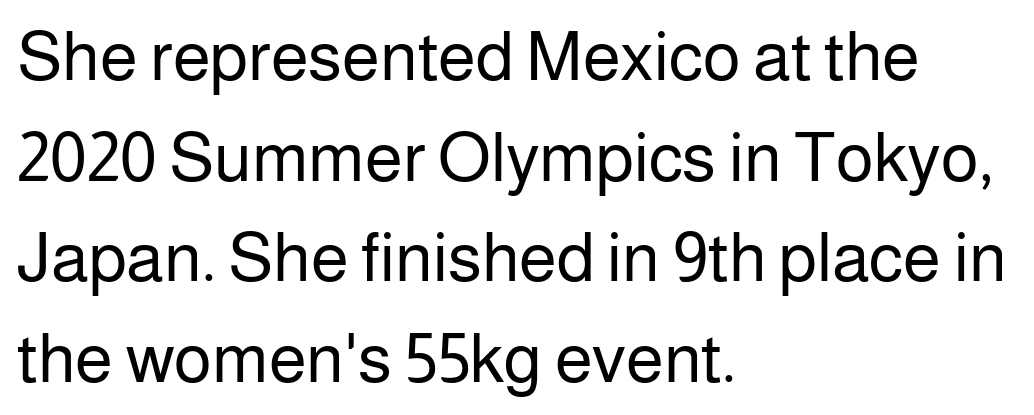
{"serif": "no", "italic": "no", "bold": "no", "weight": "regular", "width": "normal", "stroke_contrast": "low", "x_height": "medium", "monospaced": "no", "underline": "no", "align": "left", "line_spacing": "normal", "line_spacing_ratio": 1.46, "letter_spacing": "normal", "letter_spacing_em": 0.0, "glyph_px": 69}
